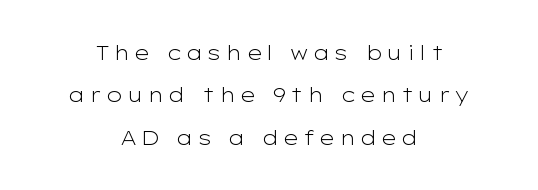
Q: Is the text bold? A: No.
Q: Is the text italic (slanted)? A: No, it is upright.
Q: Is the text underlined? A: No.
Q: How is the paragraph aligned? A: Centered.
Q: Is the spacing between letters normal or unusually wide? A: Unusually wide.
Q: Is the spacing between lines tight, normal or loose? A: Loose.
